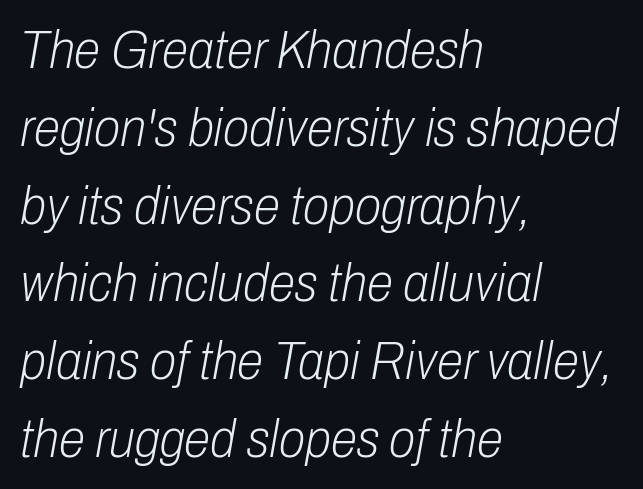
{"italic": "yes", "lean": "right", "slant_degrees": 10, "bold": "no", "weight": "light", "width": "condensed", "stroke_contrast": "low", "x_height": "medium", "monospaced": "no", "underline": "no", "align": "left", "line_spacing": "normal", "line_spacing_ratio": 1.44, "letter_spacing": "normal", "letter_spacing_em": 0.0, "glyph_px": 54}
